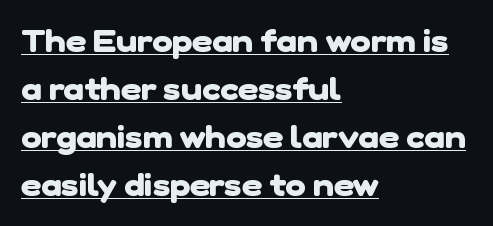
{"serif": "no", "bold": "yes", "weight": "heavy", "width": "normal", "stroke_contrast": "low", "x_height": "medium", "monospaced": "no", "underline": "yes", "align": "left", "line_spacing": "normal", "line_spacing_ratio": 1.55, "letter_spacing": "normal", "letter_spacing_em": 0.0, "glyph_px": 31}
